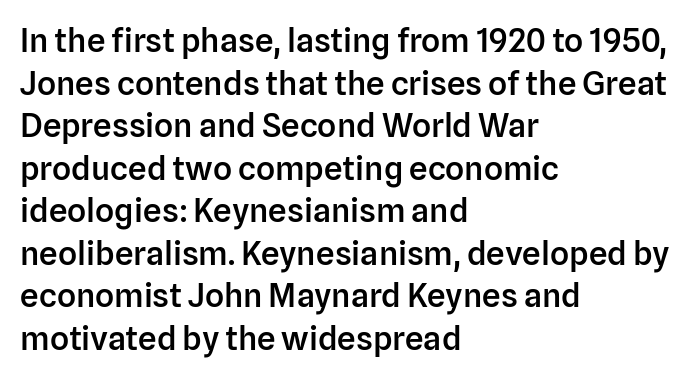
The image shows 33 px semibold sans-serif type, upright; set left-aligned, normal line spacing (1.29x), normal letter spacing, not underlined; low stroke contrast and a medium x-height.
